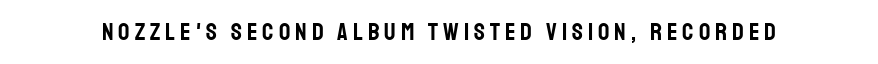
Q: Is the text italic (slanted)? A: No, it is upright.
Q: Is the text underlined? A: No.
Q: Is the spacing between letters normal or unusually wide? A: Unusually wide.
